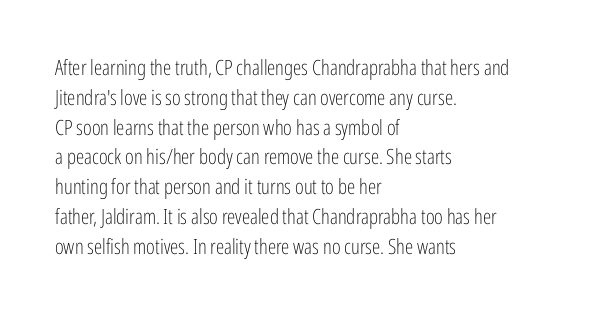
Quick note: interline space is typical. Nothing unusual about the tracking: characters are spaced as the font intends. Unmarked baselines from the first word to the last. No italicization has been applied; the sample stays upright.
